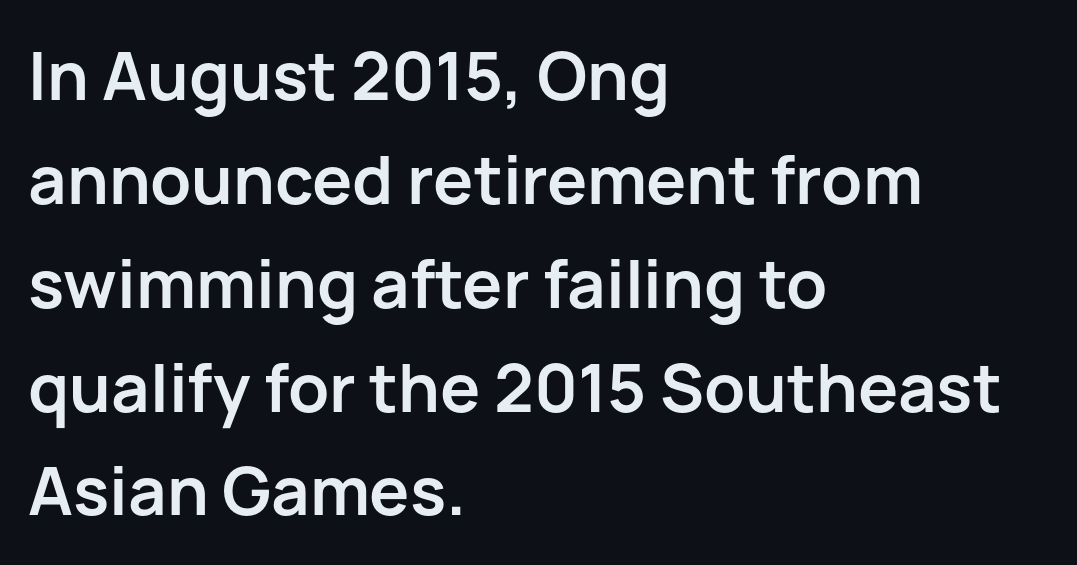
{"serif": "no", "italic": "no", "bold": "yes", "weight": "semibold", "width": "normal", "stroke_contrast": "low", "x_height": "medium", "monospaced": "no", "underline": "no", "align": "left", "line_spacing": "normal", "line_spacing_ratio": 1.55, "letter_spacing": "normal", "letter_spacing_em": 0.0, "glyph_px": 67}
